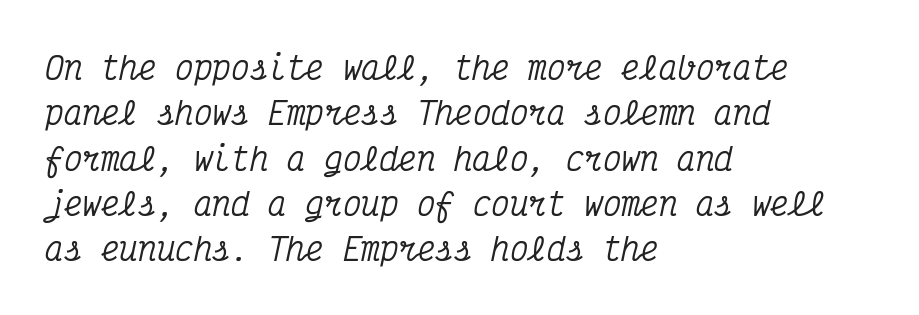
The image shows 31 px condensed serif type, italic (leaning right), monospaced; set left-aligned, normal line spacing (1.46x), normal letter spacing, not underlined; medium stroke contrast and a medium x-height.
